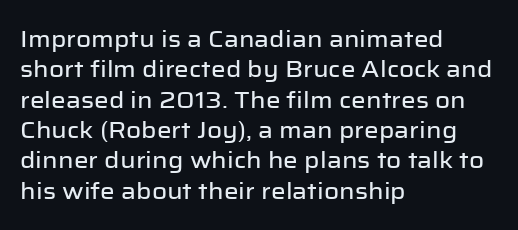
Q: Is the text italic (slanted)? A: No, it is upright.
Q: Is the text underlined? A: No.
Q: How is the paragraph aligned? A: Left-aligned.
Q: Is the spacing between letters normal or unusually wide? A: Normal.
Q: Is the spacing between lines tight, normal or loose? A: Normal.
